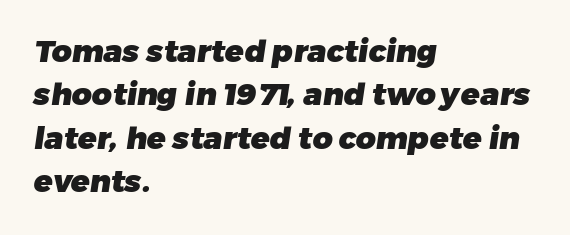
The image shows 31 px heavy sans-serif type; set left-aligned, normal line spacing (1.4x), normal letter spacing, not underlined; low stroke contrast and a medium x-height.
